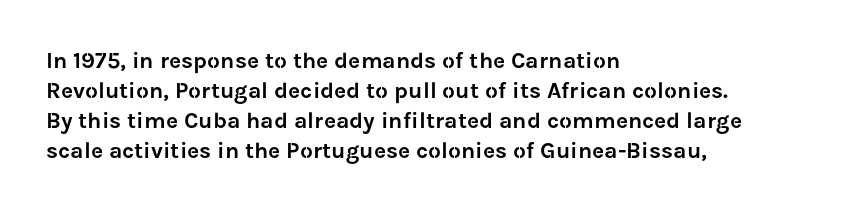
The rendering keeps characters at their native spacing. The string is rendered with underlining switched off. It's the straight-up-and-down kind of type. The paragraph has a hard left edge and a soft right edge. One glance says typical: line gaps are just what's usual.
